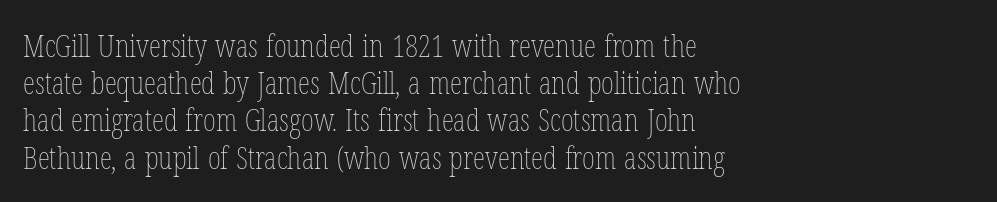
The rag falls on the right side of this text block. Looks like regular typesetting: each glyph gets only the width it needs. A quiet, ordinary-to-light weight characterises the typeface. Each row of text sits above clean, open space. You could call the tracking neutral — neither tight nor loose. Style check: upright.
